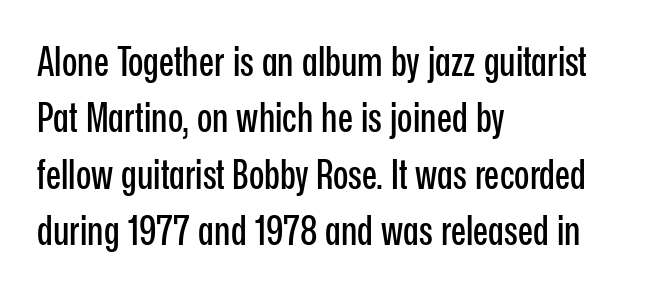
The image shows 40 px condensed sans-serif type, upright; set left-aligned, normal line spacing (1.41x), normal letter spacing, not underlined; low stroke contrast and a medium x-height.
